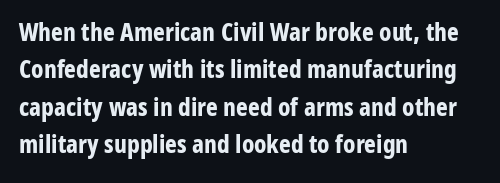
{"italic": "no", "bold": "yes", "underline": "no", "align": "left", "line_spacing": "normal", "line_spacing_ratio": 1.5, "letter_spacing": "normal", "letter_spacing_em": 0.0, "glyph_px": 25}
